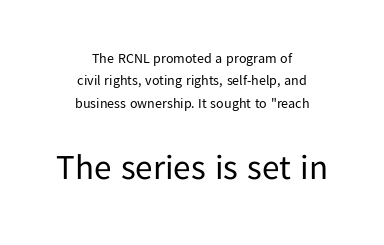
Q: Is the text bold? A: No.
Q: Is the text italic (slanted)? A: No, it is upright.
Q: Is the typeface a serif or a sans-serif typeface? A: Sans-serif.
Q: Is the text underlined? A: No.
Q: How is the paragraph aligned? A: Centered.
Q: Is the spacing between letters normal or unusually wide? A: Normal.
Q: Is the spacing between lines tight, normal or loose? A: Normal.
Q: Which block of text is set in a larger size, the first (top) or the second (bottom)? A: The second (bottom) one.
Q: Width (condensed, normal, or wide)? A: Normal.
Q: Stroke contrast? A: Low.
Q: x-height? A: Medium.
Q: Monospaced? A: No.
